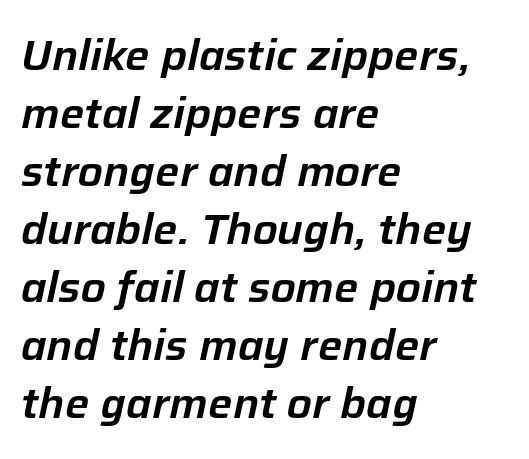
Here the glyphs are tracked normally, forming tight word shapes. The string is rendered with underlining switched off. Leading: standard. The text block is weighted toward the left margin, trailing off unevenly rightward.
